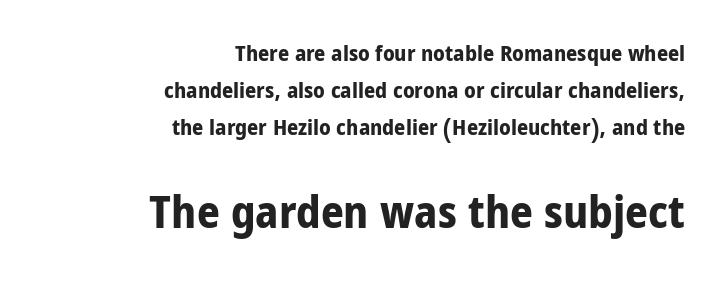
Q: Is the text bold? A: Yes.
Q: Is the text italic (slanted)? A: No, it is upright.
Q: Is the typeface a serif or a sans-serif typeface? A: Sans-serif.
Q: Is the text underlined? A: No.
Q: How is the paragraph aligned? A: Right-aligned.
Q: Is the spacing between letters normal or unusually wide? A: Normal.
Q: Is the spacing between lines tight, normal or loose? A: Normal.
Q: Which block of text is set in a larger size, the first (top) or the second (bottom)? A: The second (bottom) one.
Q: Width (condensed, normal, or wide)? A: Normal.
Q: Stroke contrast? A: Low.
Q: x-height? A: Medium.
Q: Monospaced? A: No.
